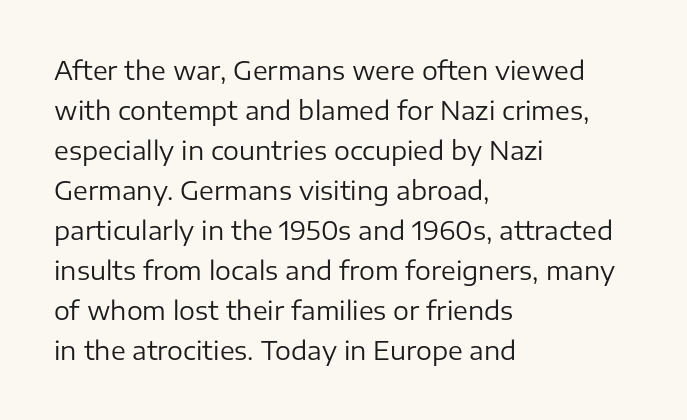
{"italic": "no", "bold": "no", "underline": "no", "align": "left", "line_spacing": "normal", "line_spacing_ratio": 1.6, "letter_spacing": "normal", "letter_spacing_em": 0.0, "glyph_px": 25}
